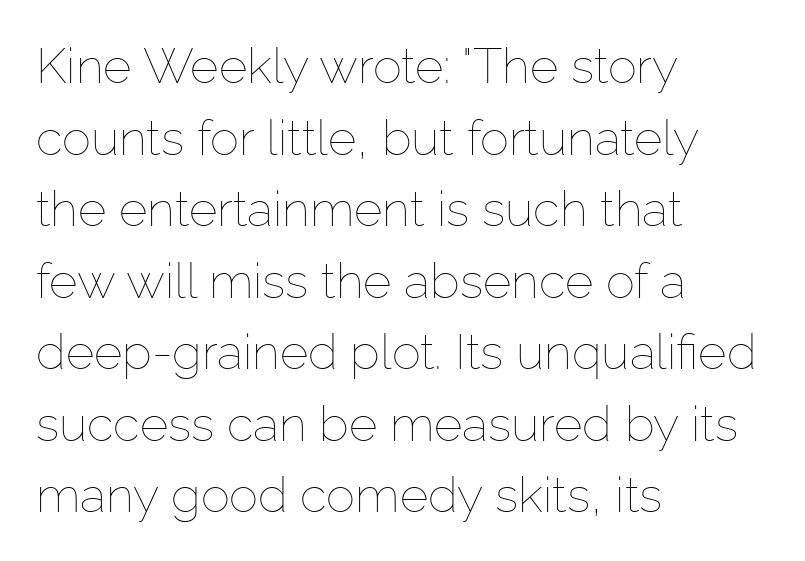
{"italic": "no", "bold": "no", "weight": "thin", "width": "normal", "stroke_contrast": "low", "x_height": "medium", "monospaced": "no", "underline": "no", "align": "left", "line_spacing": "normal", "line_spacing_ratio": 1.46, "letter_spacing": "normal", "letter_spacing_em": 0.0, "glyph_px": 49}
